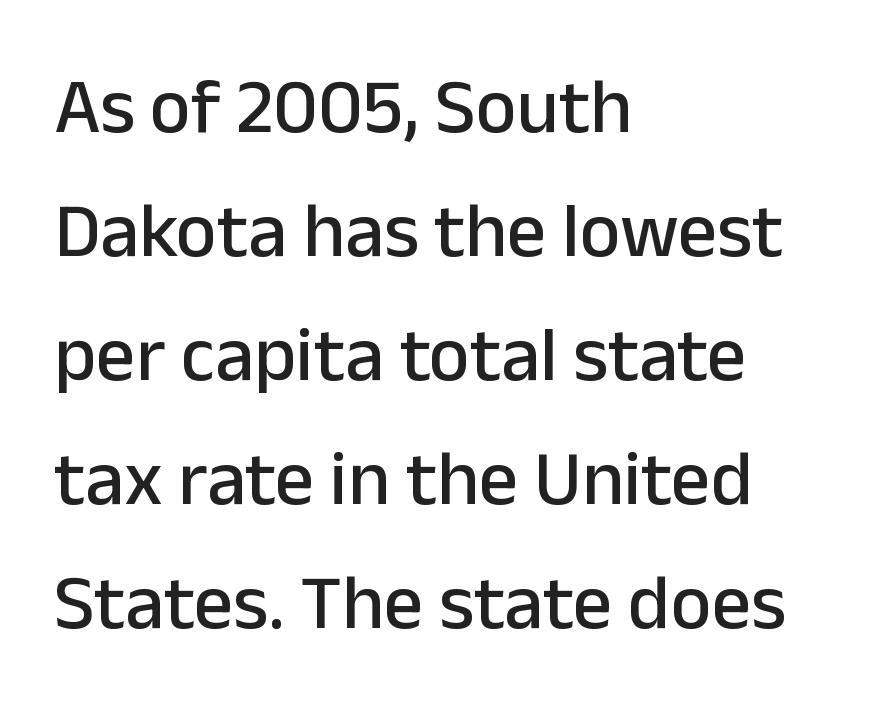
This block has exactly the height ordinary leading produces. This sample uses a sans-serif face. Short and long lines alike share a common starting point at left. Rule under the text: the space is simply empty.
